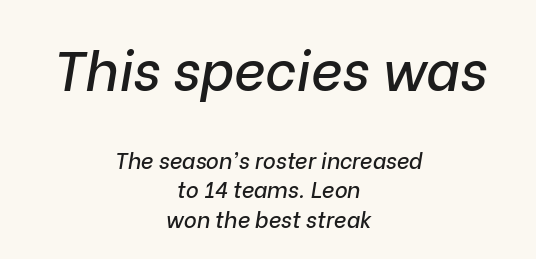
The image shows 55 px text type, italic (leaning right); set centered, normal line spacing (1.33x), normal letter spacing, not underlined; the first (top) block is 2.5x larger; low stroke contrast and a medium x-height.
